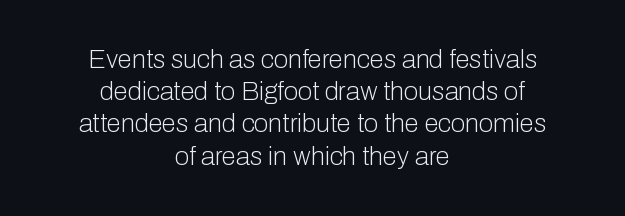
{"italic": "no", "bold": "no", "underline": "no", "align": "center", "line_spacing_ratio": 1.24, "letter_spacing": "normal", "letter_spacing_em": 0.0, "glyph_px": 26}
